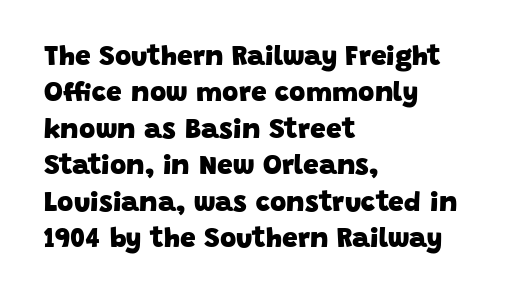
Lines of text with bare space underneath. This sample is left-justified, so line endings fall wherever the words run out. What kind of face is this? One without serifs — a sans. The designer left line spacing at the default. Observe the ordinary spacing: letters are neighbours, not strangers.
